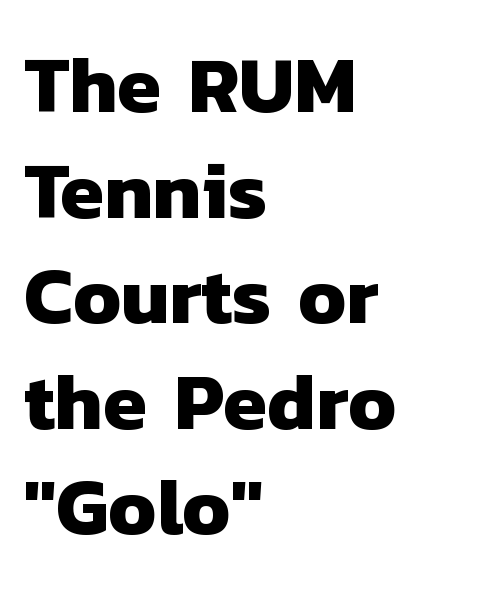
Q: Is the text bold? A: Yes.
Q: Is the typeface a serif or a sans-serif typeface? A: Sans-serif.
Q: Is the text underlined? A: No.
Q: How is the paragraph aligned? A: Left-aligned.
Q: Is the spacing between letters normal or unusually wide? A: Normal.
Q: Is the spacing between lines tight, normal or loose? A: Normal.
Q: Width (condensed, normal, or wide)? A: Normal.
Q: Stroke contrast? A: Low.
Q: x-height? A: Medium.
Q: Monospaced? A: No.
